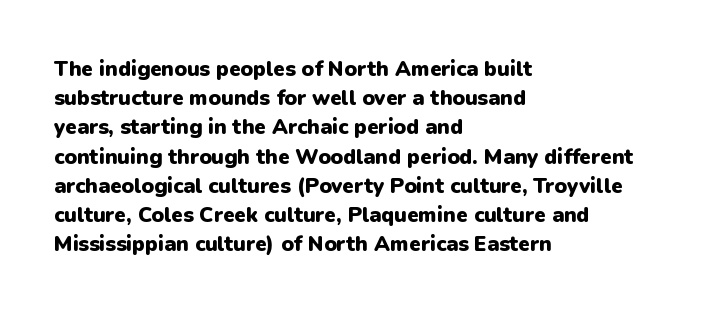
Q: Is the text bold? A: Yes.
Q: Is the text italic (slanted)? A: No, it is upright.
Q: Is the text underlined? A: No.
Q: How is the paragraph aligned? A: Left-aligned.
Q: Is the spacing between letters normal or unusually wide? A: Normal.
Q: Is the spacing between lines tight, normal or loose? A: Normal.
